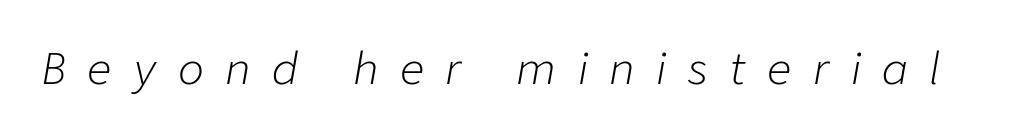
A typesetter would call this heavily tracked-out type. A quiet, ordinary-to-light weight characterises the typeface. Glance below the letters and you will spot only blank space. This sample has the flowing, uneven cadence of proportional lettering. Looking at the ascenders, they clearly lean.
